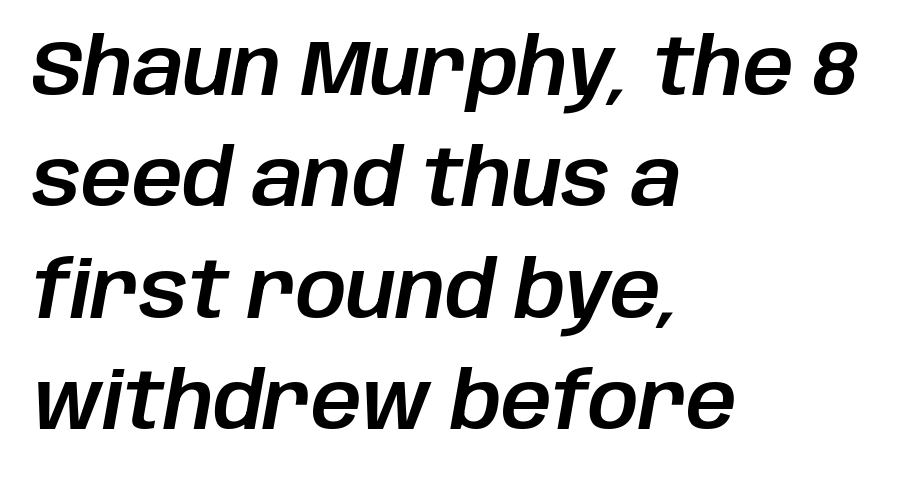
Q: Is the text italic (slanted)? A: Yes, it leans right by about 10 degrees.
Q: Is the text underlined? A: No.
Q: How is the paragraph aligned? A: Left-aligned.
Q: Is the spacing between letters normal or unusually wide? A: Normal.
Q: Is the spacing between lines tight, normal or loose? A: Normal.
Q: Width (condensed, normal, or wide)? A: Normal.
Q: Stroke contrast? A: Low.
Q: x-height? A: Large.
Q: Monospaced? A: No.
